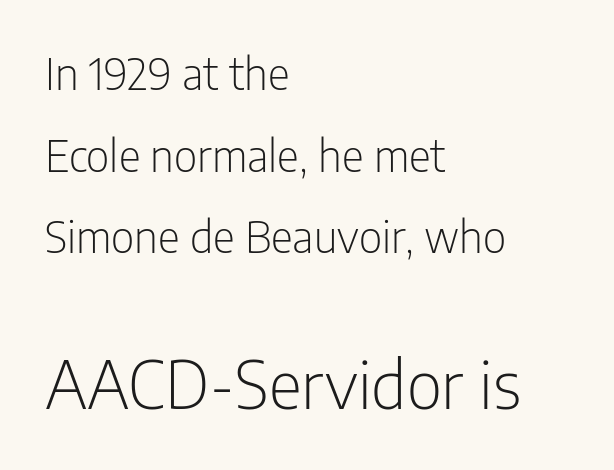
The image shows 65 px light, condensed sans-serif type, upright; set left-aligned, loose line spacing (1.9x), normal letter spacing, not underlined; the second (bottom) block is 1.51x larger; low stroke contrast and a medium x-height.
